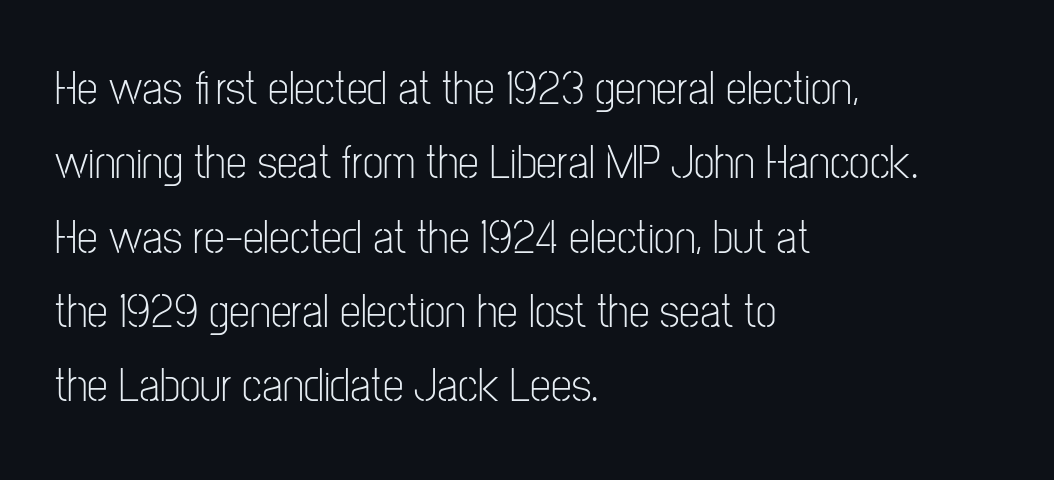
Q: Is the text bold? A: No.
Q: Is the text italic (slanted)? A: No, it is upright.
Q: Is the typeface a serif or a sans-serif typeface? A: Sans-serif.
Q: Is the text underlined? A: No.
Q: How is the paragraph aligned? A: Left-aligned.
Q: Is the spacing between letters normal or unusually wide? A: Normal.
Q: Is the spacing between lines tight, normal or loose? A: Normal.
Q: Width (condensed, normal, or wide)? A: Condensed.
Q: Stroke contrast? A: Low.
Q: x-height? A: Medium.
Q: Monospaced? A: No.
